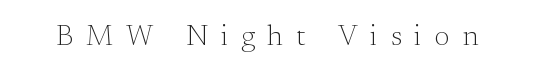
Q: Is the text bold? A: No.
Q: Is the text italic (slanted)? A: No, it is upright.
Q: Is the typeface a serif or a sans-serif typeface? A: Serif.
Q: Is the text underlined? A: No.
Q: Is the spacing between letters normal or unusually wide? A: Unusually wide.
Q: Width (condensed, normal, or wide)? A: Normal.
Q: Stroke contrast? A: Medium.
Q: x-height? A: Small.
Q: Monospaced? A: No.
